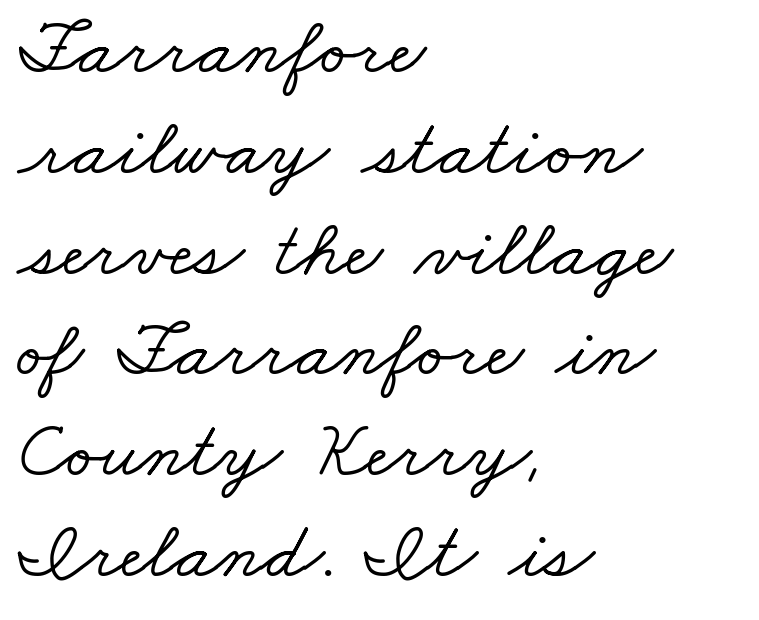
Unmarked baselines from the first word to the last. Notice how descenders clear the ascenders below comfortably — that's standard leading. Is the block centered? No — it sits flush against the left margin. Do the characters align in a grid? No, the font is proportional.
